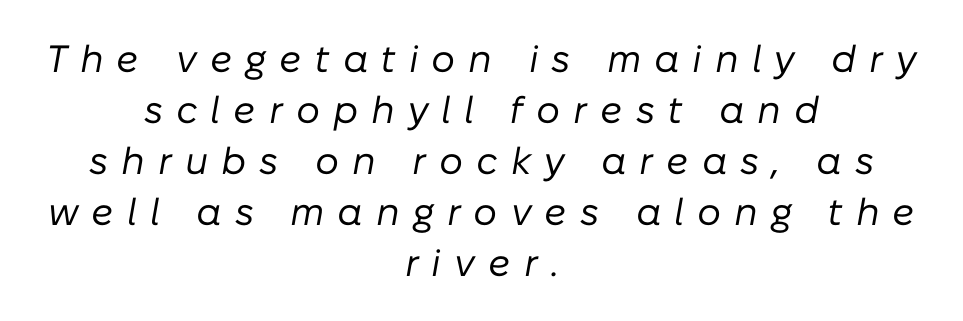
Q: Is the text bold? A: No.
Q: Is the text italic (slanted)? A: Yes, it leans right by about 10 degrees.
Q: Is the text underlined? A: No.
Q: How is the paragraph aligned? A: Centered.
Q: Is the spacing between letters normal or unusually wide? A: Unusually wide.
Q: Is the spacing between lines tight, normal or loose? A: Normal.
Q: Width (condensed, normal, or wide)? A: Normal.
Q: Stroke contrast? A: Low.
Q: x-height? A: Medium.
Q: Monospaced? A: No.
